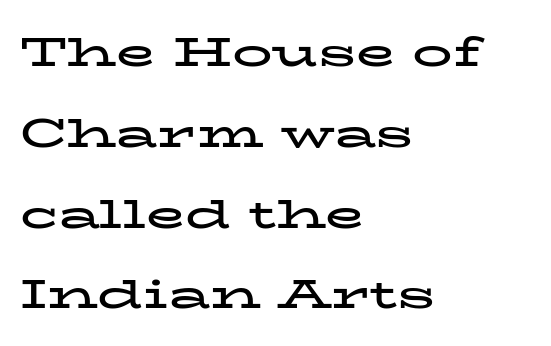
Lines of text with bare space underneath. In terms of letterspacing, this is plain default setting. Horizontal alignment here is leftward, the default for most running prose. Typographic density is high because the face is bold. Stroke terminals: seriffed. Summary of vertical rhythm: relaxed, with wide interline spacing.
